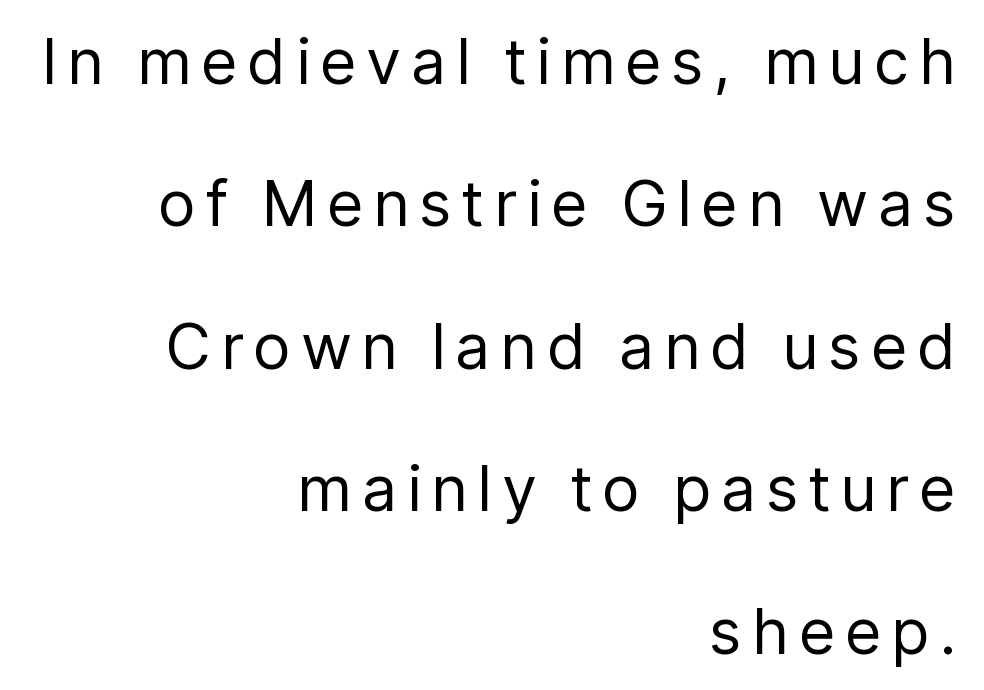
Style check: upright. Clear beneath every line of the passage. Is this a fixed-width face? No — the glyphs have proportional, varying widths. The text was rendered using a sans face with plain stroke endings. Caption: multi-line text, flush right, ragged left.
